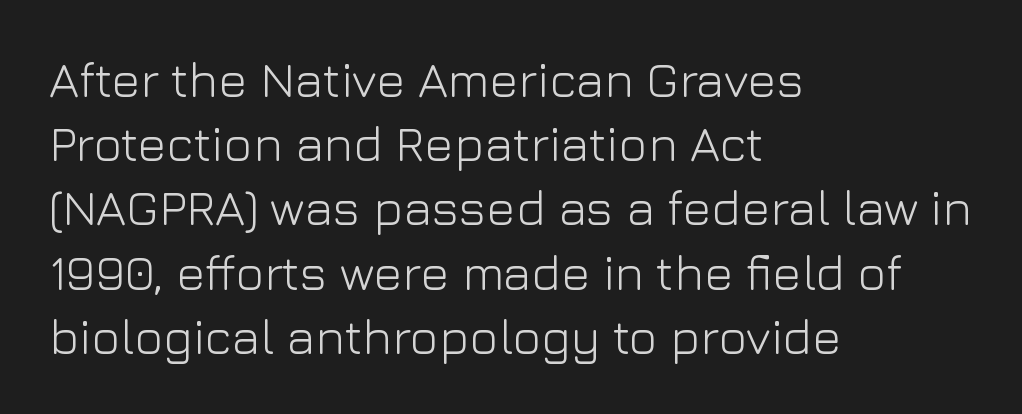
{"serif": "no", "italic": "no", "bold": "no", "weight": "light", "width": "normal", "stroke_contrast": "low", "x_height": "medium", "monospaced": "no", "underline": "no", "align": "left", "line_spacing": "normal", "line_spacing_ratio": 1.31, "letter_spacing": "normal", "letter_spacing_em": 0.0, "glyph_px": 49}
